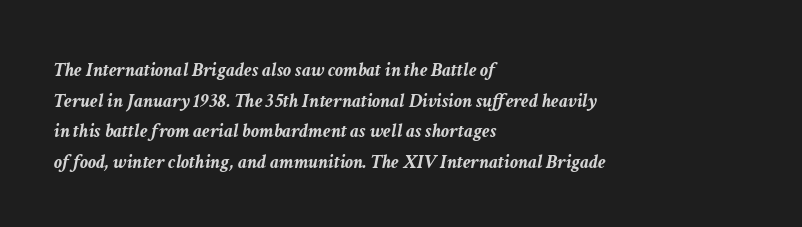
Q: Is the text bold? A: Yes.
Q: Is the text italic (slanted)? A: Yes, it leans right by about 11 degrees.
Q: Is the text underlined? A: No.
Q: How is the paragraph aligned? A: Left-aligned.
Q: Is the spacing between letters normal or unusually wide? A: Normal.
Q: Is the spacing between lines tight, normal or loose? A: Normal.
